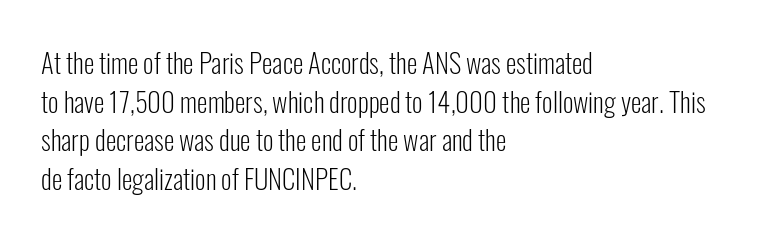
Stroke thickness stays within the range of a standard reading face or lighter. Notice how descenders clear the ascenders below comfortably — that's standard leading. There is no visible air inserted between adjacent glyphs. Casual observation: everything's shoved over to the left. The specimen omits any rule beneath the text block's lines. The letters stand straight up with perfectly vertical stems.
